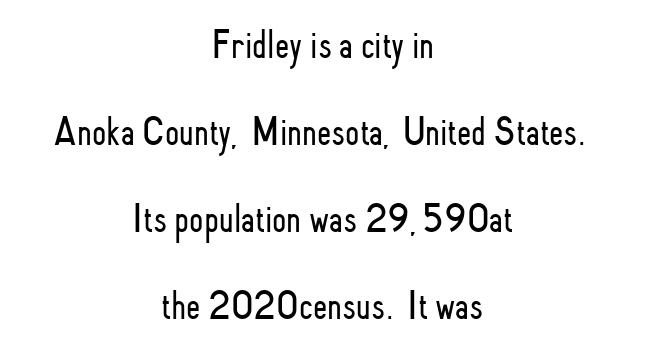
{"serif": "no", "italic": "no", "bold": "no", "weight": "light", "width": "condensed", "stroke_contrast": "low", "x_height": "small", "monospaced": "no", "underline": "no", "align": "center", "line_spacing": "loose", "line_spacing_ratio": 2.12, "letter_spacing": "normal", "letter_spacing_em": 0.0, "glyph_px": 41}
